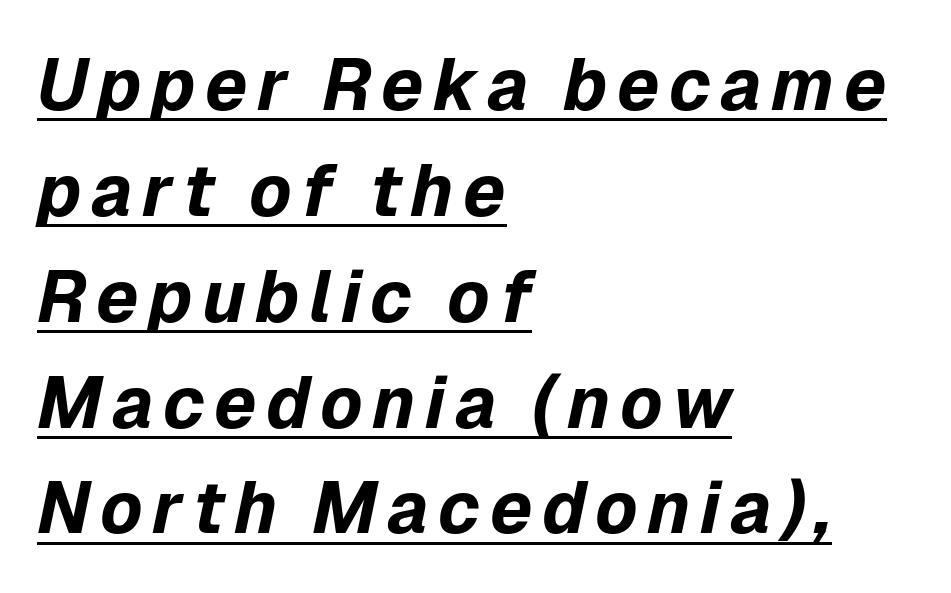
The letters advance in unequal steps, a hallmark of proportional type. Italic? Definitely — the glyphs are oblique. Layout note: lines flush left. Decoration check: the copy is underlined. Typesetter's note: full bold, strokes at maximum text heaviness. Vertical spacing — default.
